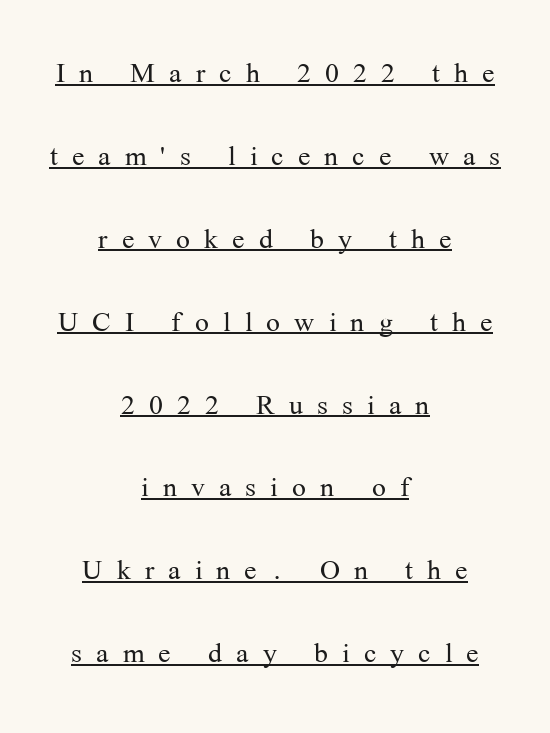
{"serif": "yes", "italic": "no", "bold": "no", "weight": "light", "width": "normal", "stroke_contrast": "medium", "x_height": "medium", "monospaced": "no", "underline": "yes", "align": "center", "line_spacing": "loose", "line_spacing_ratio": 2.24, "letter_spacing": "wide", "letter_spacing_em": 0.38, "glyph_px": 37}
